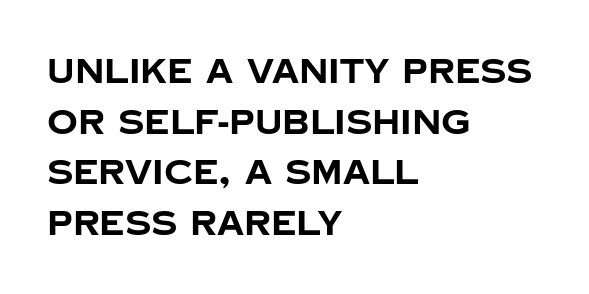
Think of a printed novel: that variable character pitch is what you see here. Underlining? Definitely not there. Horizontally, the lines are justified to the leading edge only. Its strokes are broad and dark, the hallmark of bold type.
